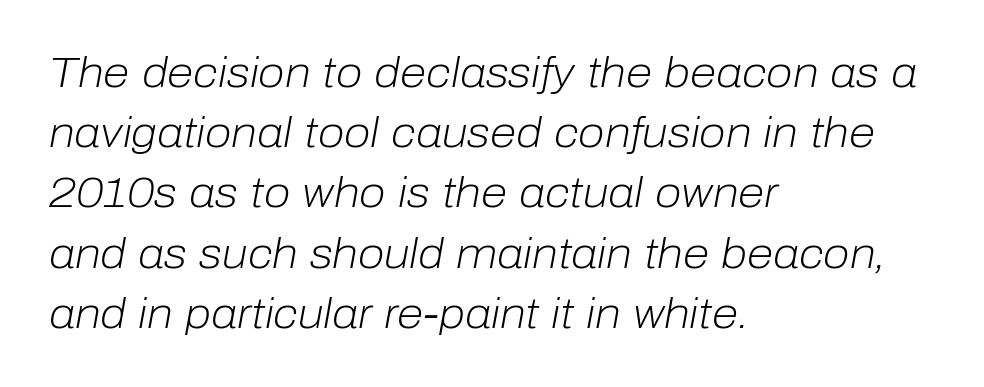
Q: Is the text bold? A: No.
Q: Is the text italic (slanted)? A: Yes, it leans right by about 10 degrees.
Q: Is the text underlined? A: No.
Q: How is the paragraph aligned? A: Left-aligned.
Q: Is the spacing between letters normal or unusually wide? A: Normal.
Q: Is the spacing between lines tight, normal or loose? A: Normal.
Q: Width (condensed, normal, or wide)? A: Normal.
Q: Stroke contrast? A: Low.
Q: x-height? A: Medium.
Q: Monospaced? A: No.
